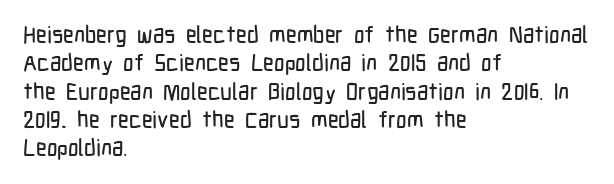
The image shows 23 px text type, upright; set left-aligned, line spacing 1.23x, normal letter spacing, not underlined.
